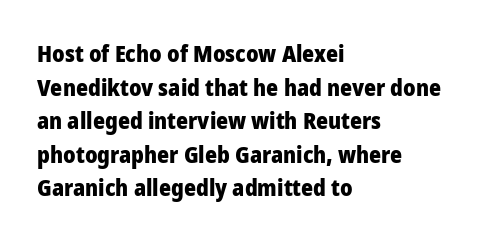
{"italic": "no", "bold": "yes", "underline": "no", "align": "left", "line_spacing": "normal", "line_spacing_ratio": 1.46, "letter_spacing": "normal", "letter_spacing_em": 0.0, "glyph_px": 23}
